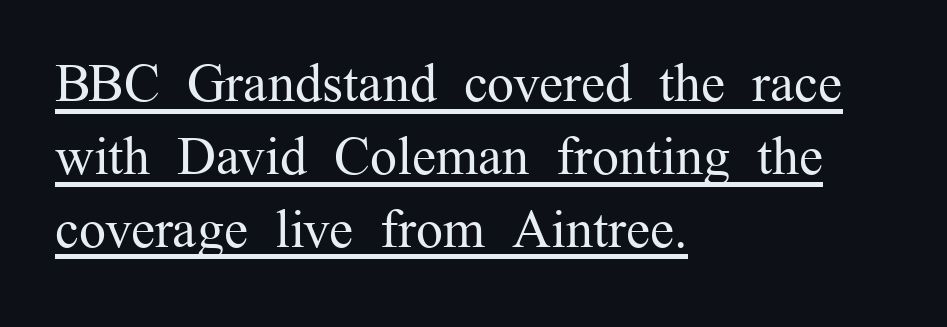
Spacing verdict: proportional, widths tailored to each character. Successive baselines arrive at the customary interval. Look at the bottom of the vertical strokes: they flare into serifs here. Designer's note — italics off, roman on.
